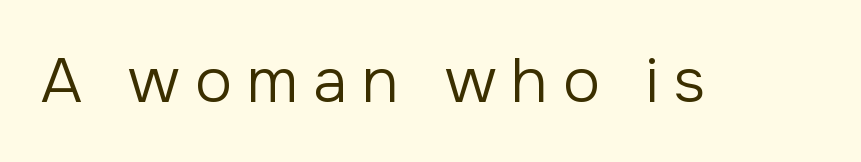
The image shows 62 px regular-weight sans-serif type, upright; set unusually wide letter spacing (+0.24 em), not underlined; low stroke contrast and a medium x-height.
